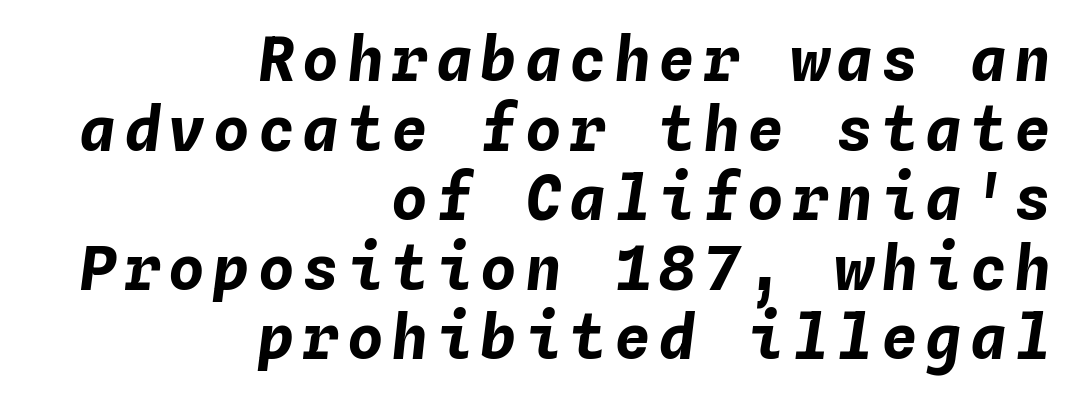
Q: Is the text bold? A: Yes.
Q: Is the text italic (slanted)? A: Yes, it leans right by about 4 degrees.
Q: Is the text underlined? A: No.
Q: How is the paragraph aligned? A: Right-aligned.
Q: Is the spacing between lines tight, normal or loose? A: Tight.
Q: Width (condensed, normal, or wide)? A: Normal.
Q: Stroke contrast? A: Low.
Q: x-height? A: Medium.
Q: Monospaced? A: Yes.
